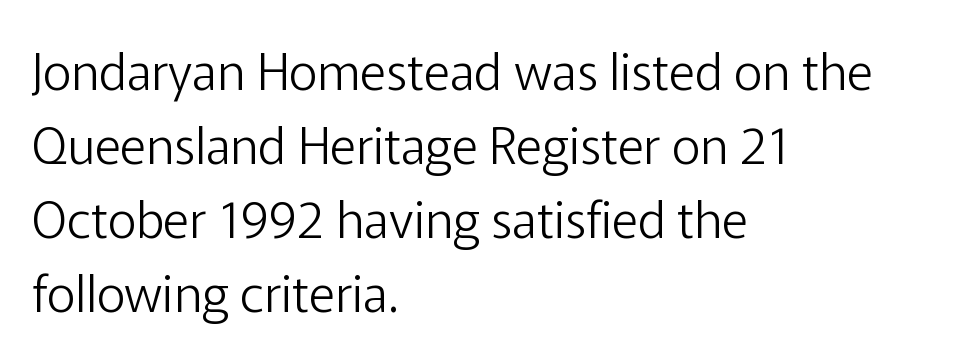
Quick note: underline off. These lines stack with their left ends in a neat column. Regarding serifs, this sample does without them. Proportional: the letters do not fall into vertical columns. Compared with typical paragraphs, the rows here are spaced about the same.
